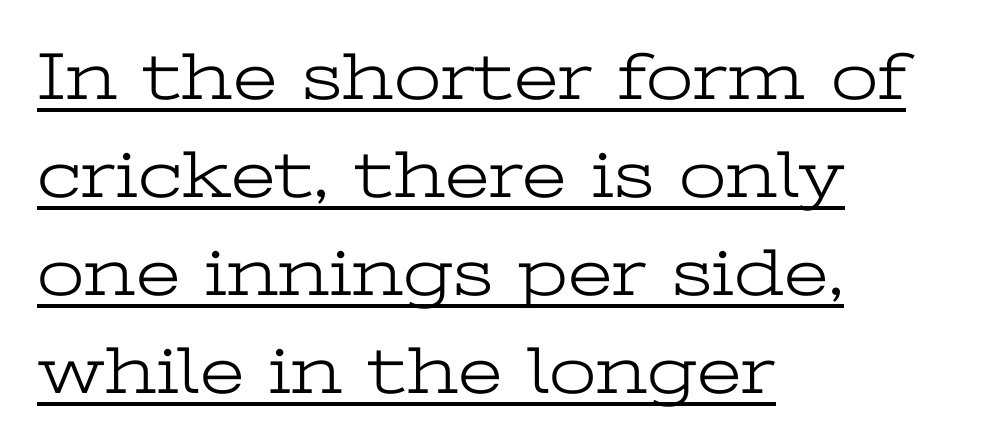
The letters sit at their default tracking, neither squeezed nor spread. This is underlined copy, the kind a proofreader might mark for attention. The letters look calm and open, with moderate or lighter stems. You can tell it's not italic because the verticals are truly vertical. Horizontally, the lines are justified to the leading edge only.
